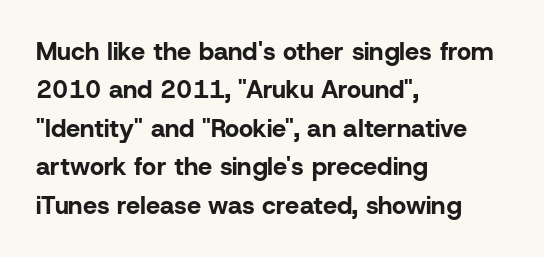
Here the glyphs are tracked normally, forming tight word shapes. Does the weight exceed regular? Yes, all the way to bold. The text block is weighted toward the left margin, trailing off unevenly rightward. Style check: upright. Notice how descenders clear the ascenders below comfortably — that's standard leading. Glance below the letters and you will spot only blank space.
